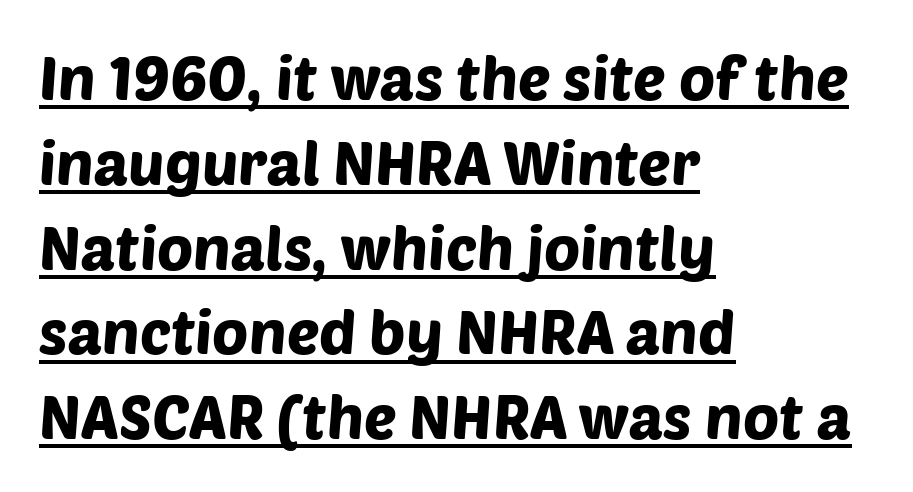
The image shows 61 px sans-serif type; set left-aligned, normal line spacing (1.39x), normal letter spacing, underlined; low stroke contrast and a large x-height.
